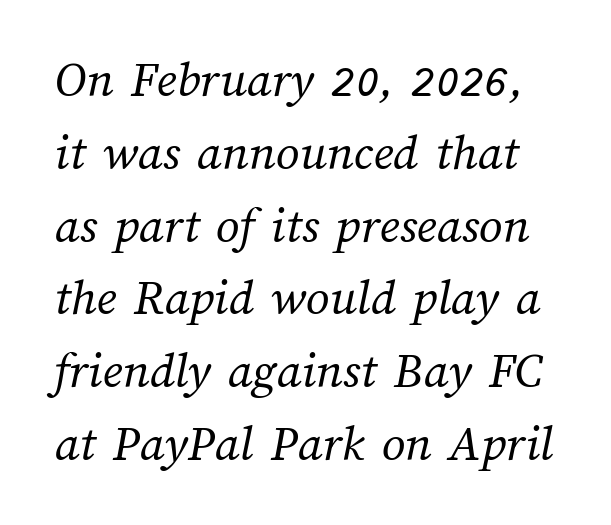
Q: Is the text bold? A: No.
Q: Is the text underlined? A: No.
Q: Is the spacing between letters normal or unusually wide? A: Normal.
Q: Is the spacing between lines tight, normal or loose? A: Normal.
Q: Width (condensed, normal, or wide)? A: Normal.
Q: Stroke contrast? A: Medium.
Q: x-height? A: Medium.
Q: Monospaced? A: No.
